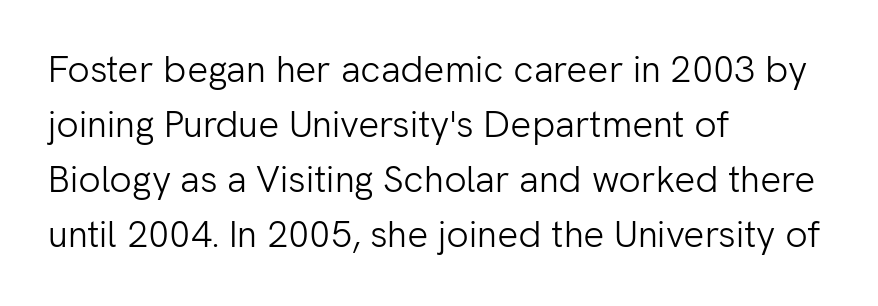
If you drew a ruler down the left edge, every line would touch it. Tracking here is standard; glyphs follow each other at the usual distance. Is there any slant? The stems are plumb. If you measured baseline to baseline, you'd find a middling distance.
